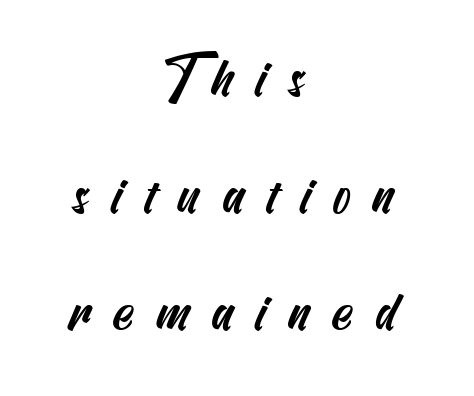
{"serif": "no", "width": "condensed", "stroke_contrast": "medium", "x_height": "small", "underline": "no", "align": "center", "line_spacing": "loose", "line_spacing_ratio": 2.17, "letter_spacing": "wide", "letter_spacing_em": 0.4, "glyph_px": 54}
